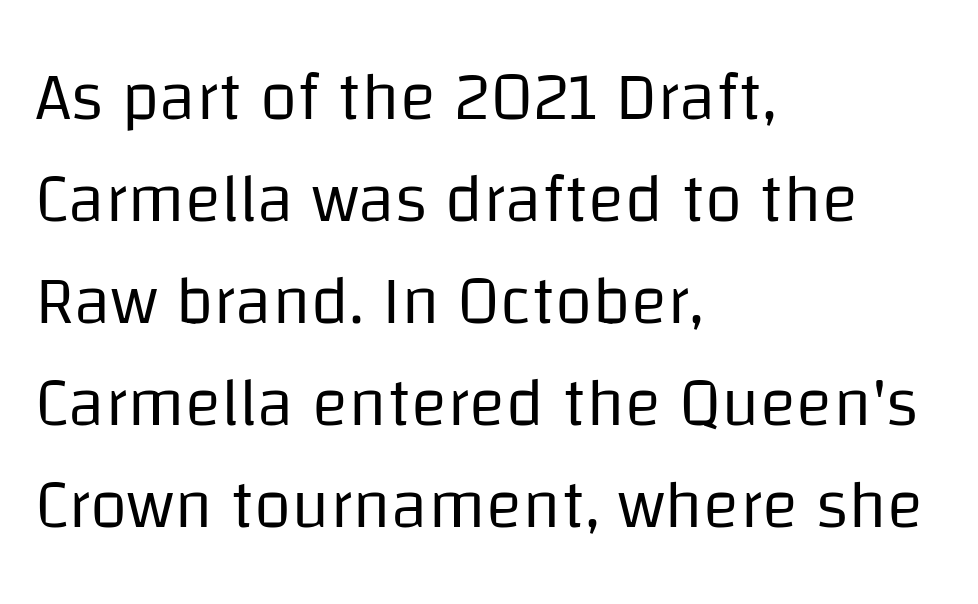
Q: Is the text bold? A: No.
Q: Is the text italic (slanted)? A: No, it is upright.
Q: Is the typeface a serif or a sans-serif typeface? A: Sans-serif.
Q: Is the text underlined? A: No.
Q: How is the paragraph aligned? A: Left-aligned.
Q: Is the spacing between letters normal or unusually wide? A: Normal.
Q: Is the spacing between lines tight, normal or loose? A: Normal.
Q: Width (condensed, normal, or wide)? A: Normal.
Q: Stroke contrast? A: Low.
Q: x-height? A: Large.
Q: Monospaced? A: No.
